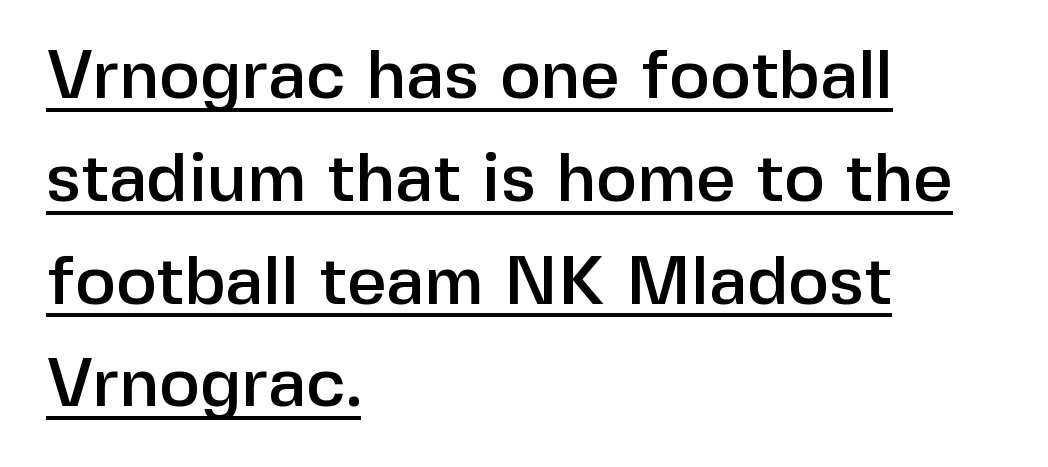
Q: Is the text italic (slanted)? A: No, it is upright.
Q: Is the typeface a serif or a sans-serif typeface? A: Sans-serif.
Q: Is the text underlined? A: Yes.
Q: How is the paragraph aligned? A: Left-aligned.
Q: Is the spacing between letters normal or unusually wide? A: Normal.
Q: Is the spacing between lines tight, normal or loose? A: Normal.
Q: Width (condensed, normal, or wide)? A: Normal.
Q: Stroke contrast? A: Low.
Q: x-height? A: Medium.
Q: Monospaced? A: No.
